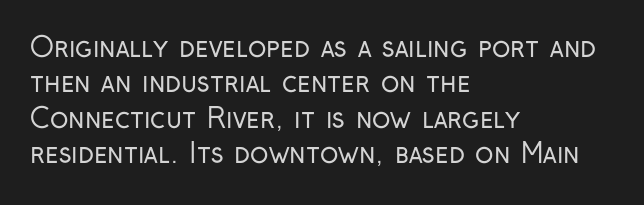
{"italic": "no", "bold": "no", "underline": "no", "align": "left", "line_spacing": "normal", "line_spacing_ratio": 1.31, "letter_spacing": "normal", "letter_spacing_em": 0.0, "glyph_px": 27}
